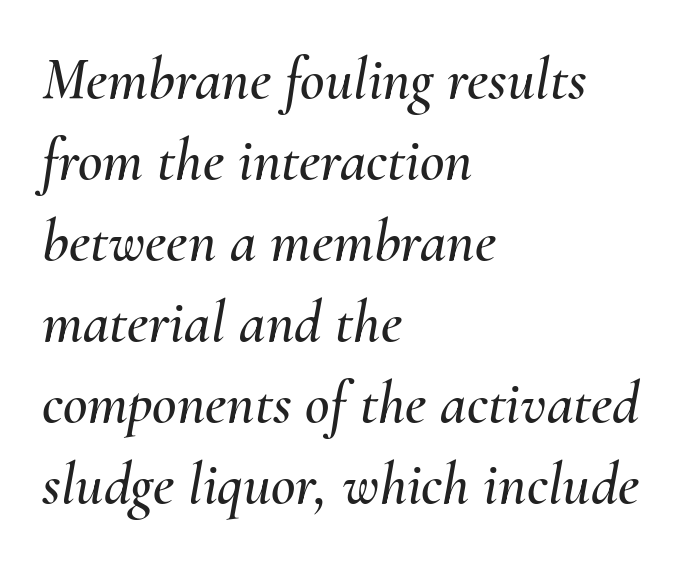
The image shows 60 px text type, italic (leaning right); set left-aligned, normal line spacing (1.35x), normal letter spacing, not underlined; medium stroke contrast and a small x-height.
